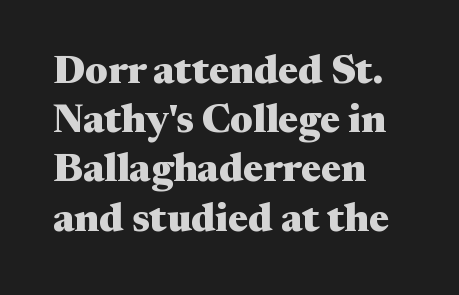
The image shows 40 px heavy, wide serif type, upright; set left-aligned, line spacing 1.23x, normal letter spacing, not underlined; medium stroke contrast and a medium x-height.
